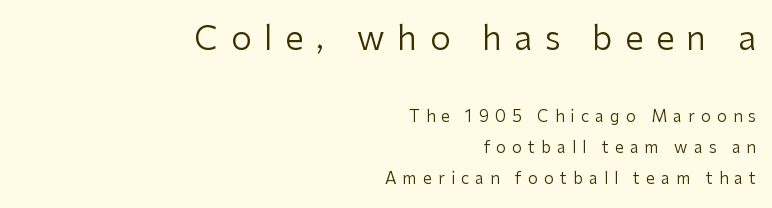
The image shows 33 px regular-weight sans-serif type, upright; set right-aligned, loose line spacing (1.91x), unusually wide letter spacing (+0.38 em), not underlined; the first (top) block is 2.06x larger; low stroke contrast and a medium x-height.
